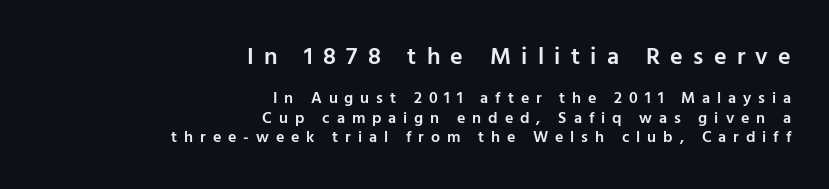
The image shows 24 px text type, upright; set right-aligned, line spacing 1.21x, unusually wide letter spacing (+0.43 em), not underlined; the first (top) block is 1.5x larger.
